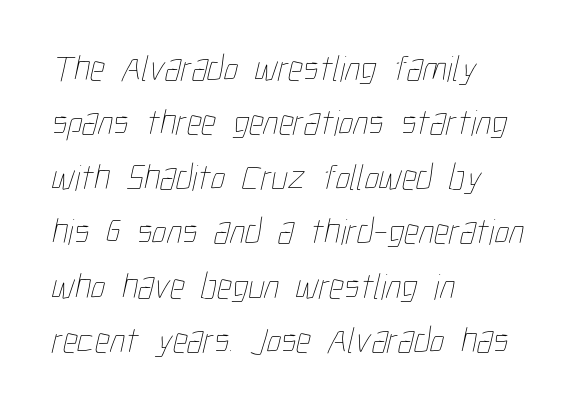
This sample is left-justified, so line endings fall wherever the words run out. Line spacing here is normal. Do the characters align in a grid? No, the font is proportional. A clean baseline with only descenders dipping below it. Heft: none added — not bold.
